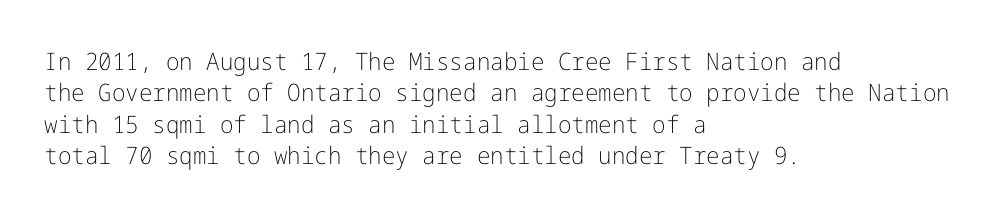
{"italic": "no", "bold": "no", "underline": "no", "align": "left", "line_spacing": "normal", "line_spacing_ratio": 1.31, "letter_spacing": "normal", "letter_spacing_em": 0.0, "glyph_px": 24}
